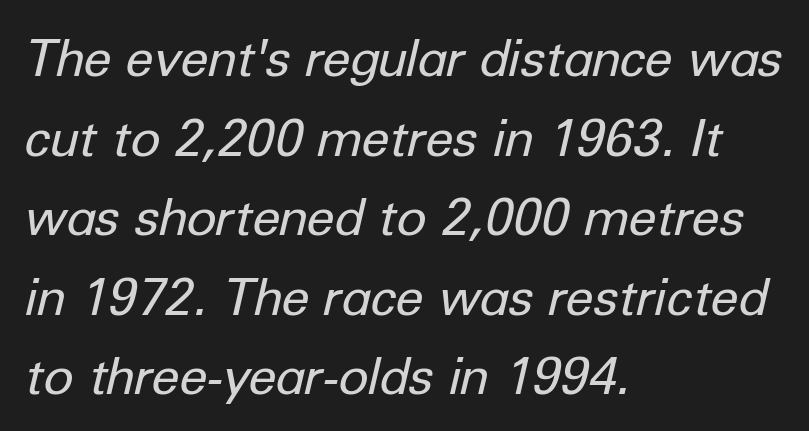
The letters advance in unequal steps, a hallmark of proportional type. Caption: standard tracking, unaltered. You can tell it's italic because the verticals aren't actually vertical. Horizontal alignment here is leftward, the default for most running prose. Beneath every word, the page is bare.
